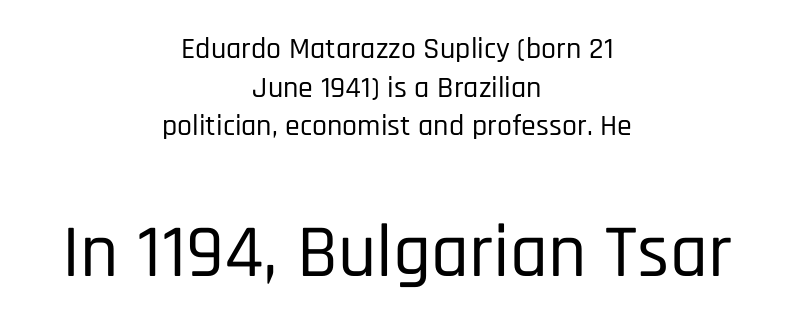
The image shows 75 px condensed sans-serif type, upright; set centered, normal line spacing (1.29x), normal letter spacing, not underlined; the second (bottom) block is 2.5x larger; low stroke contrast and a large x-height.
